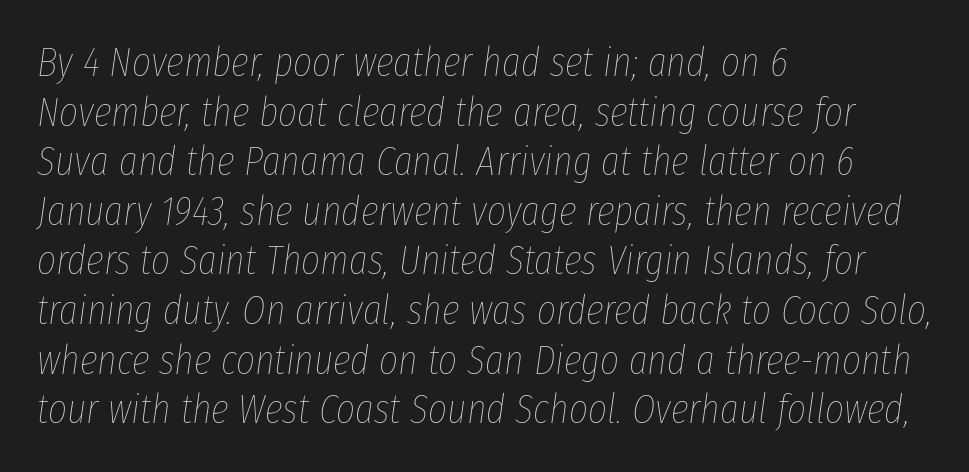
Here the glyphs are tracked normally, forming tight word shapes. Beneath every word, the page is bare. Here the designer chose a conventional face with non-uniform glyph widths. Style check: oblique. Typeset ragged right — the left edge is the straight one. Compared with a typical body face, this is equally light or lighter still.
